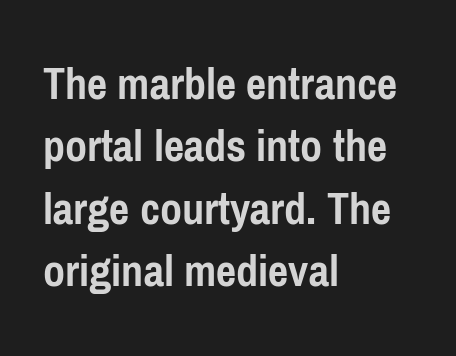
Q: Is the text bold? A: Yes.
Q: Is the text italic (slanted)? A: No, it is upright.
Q: Is the typeface a serif or a sans-serif typeface? A: Sans-serif.
Q: Is the text underlined? A: No.
Q: How is the paragraph aligned? A: Left-aligned.
Q: Is the spacing between letters normal or unusually wide? A: Normal.
Q: Is the spacing between lines tight, normal or loose? A: Normal.
Q: Width (condensed, normal, or wide)? A: Condensed.
Q: Stroke contrast? A: Low.
Q: x-height? A: Medium.
Q: Monospaced? A: No.
